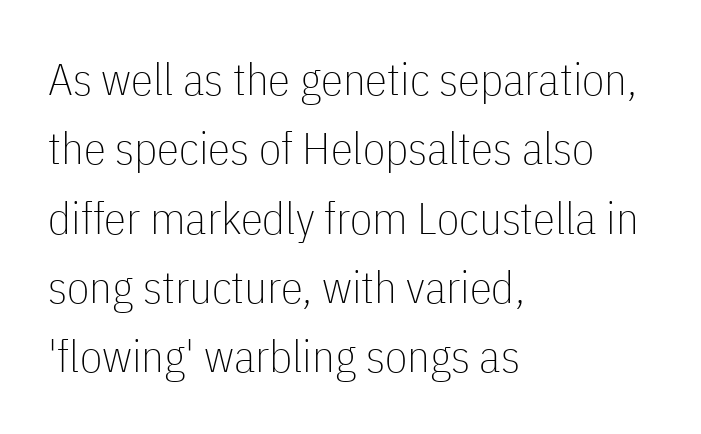
Teacher's note: observe the even left margin — that is flush-left alignment. Descenders hang freely into open space. Horizontal bands of white between lines are of average thickness. These lines keep a tight, regular rhythm from letter to letter. No feet cap the strokes, marking this as sans-serif type. Does the lettering tilt? It doesn't — this is upright.
